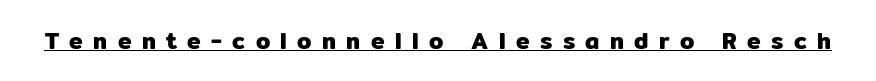
Designer's note — italics off, roman on. Tracking value appears strongly positive — letters spread wide. This sample carries an underscore along the baseline area.
